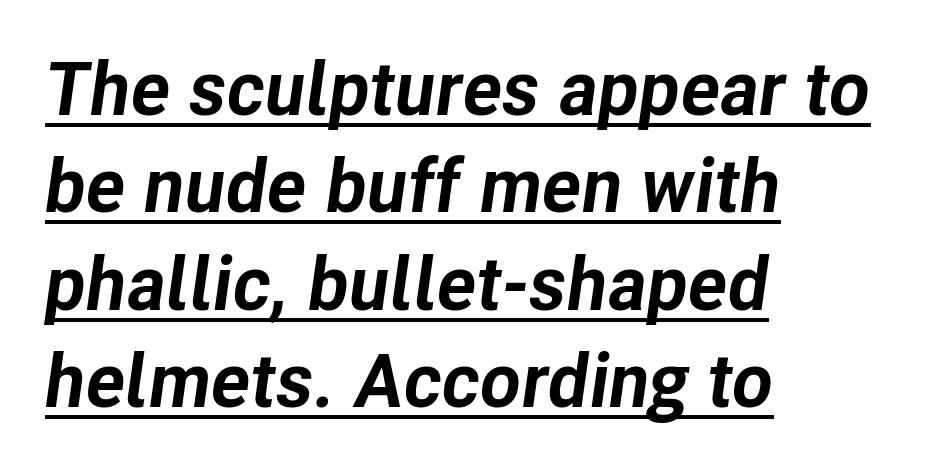
{"italic": "yes", "lean": "right", "slant_degrees": 8, "bold": "yes", "weight": "bold", "width": "normal", "stroke_contrast": "low", "x_height": "medium", "monospaced": "no", "underline": "yes", "align": "left", "line_spacing": "normal", "line_spacing_ratio": 1.3, "letter_spacing": "normal", "letter_spacing_em": 0.0, "glyph_px": 75}
